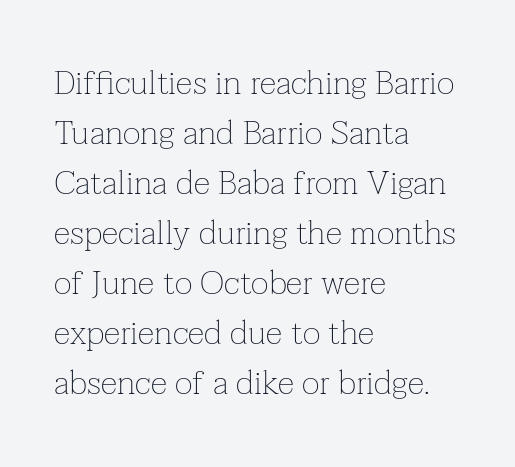
{"serif": "yes", "italic": "no", "bold": "no", "weight": "thin", "width": "normal", "stroke_contrast": "low", "x_height": "medium", "monospaced": "no", "underline": "no", "align": "left", "line_spacing": "normal", "line_spacing_ratio": 1.47, "letter_spacing": "normal", "letter_spacing_em": 0.0, "glyph_px": 34}
